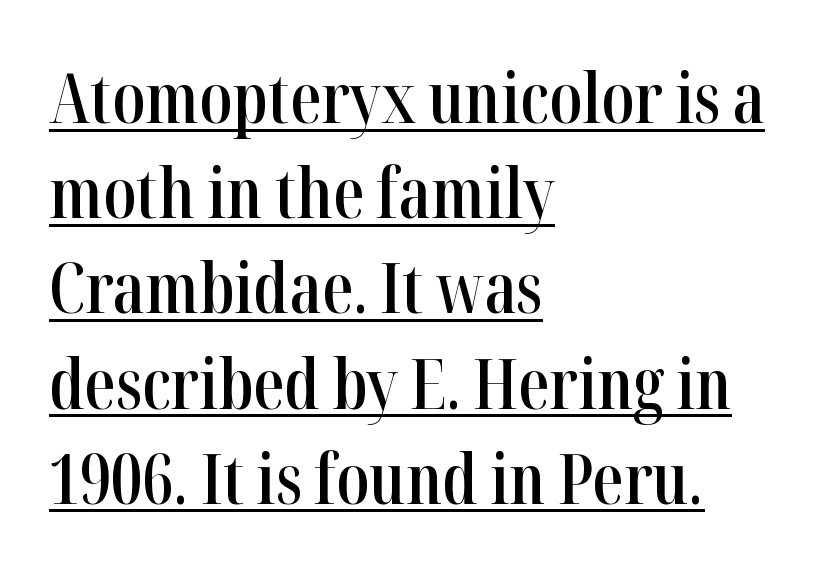
The rendering uses the underline text-decoration. The characters look somewhat weighty, a semibold short of true bold. The horizontal fit of the characters is conventional and even. This rendering uses left alignment, leaving the right contour irregular. Each letter's strokes conclude with small projecting serifs.
